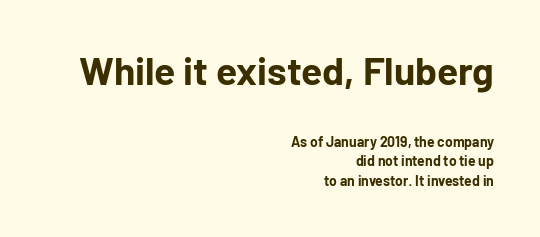
Alignment: flush right. The composition opens big and finishes small. A typesetter would call this proportional, since set widths differ per character. Here the glyphs are tracked normally, forming tight word shapes. The specimen omits any rule beneath the text block's lines. The specimen reads as upright at a glance.
